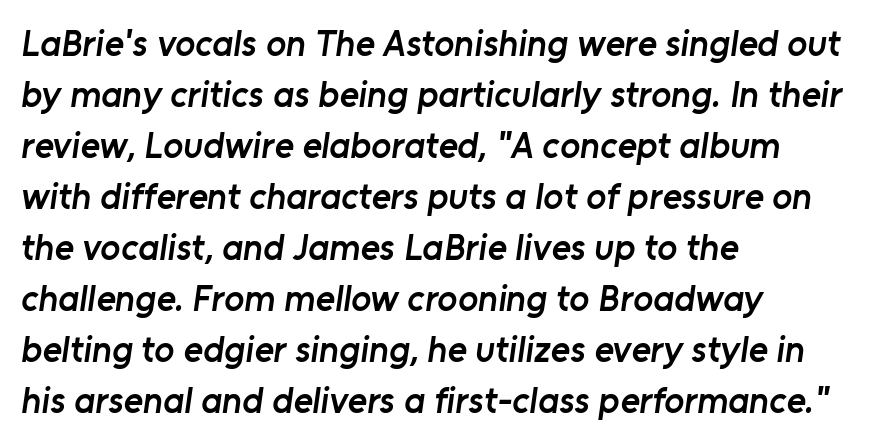
{"serif": "no", "bold": "semi", "weight": "semibold", "width": "normal", "stroke_contrast": "low", "x_height": "medium", "monospaced": "no", "underline": "no", "align": "left", "line_spacing": "normal", "line_spacing_ratio": 1.38, "letter_spacing": "normal", "letter_spacing_em": 0.0, "glyph_px": 37}
